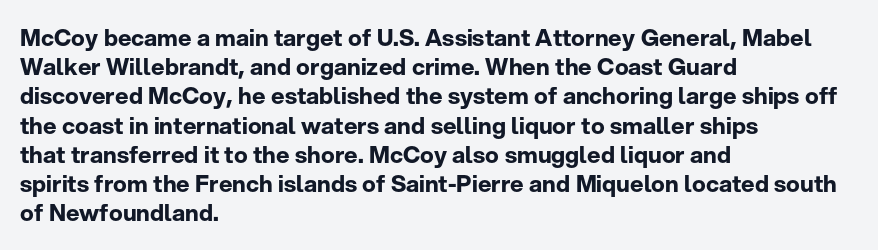
{"italic": "no", "bold": "yes", "underline": "no", "align": "left", "line_spacing": "normal", "line_spacing_ratio": 1.27, "letter_spacing": "normal", "letter_spacing_em": 0.0, "glyph_px": 23}
